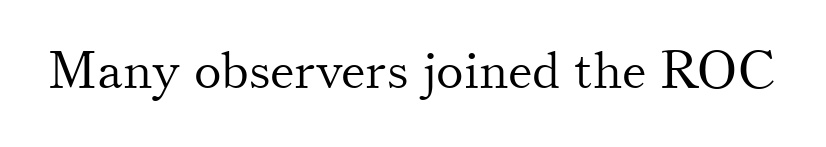
The image shows 52 px light serif type, upright; set normal letter spacing, not underlined; medium stroke contrast and a small x-height.
